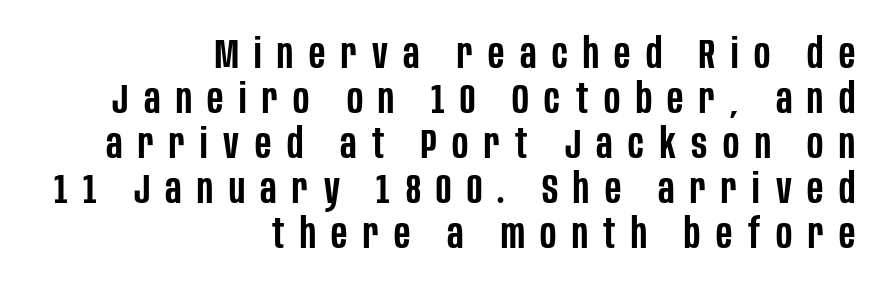
{"serif": "no", "italic": "no", "bold": "semi", "weight": "semibold", "width": "condensed", "stroke_contrast": "low", "x_height": "large", "monospaced": "no", "underline": "no", "align": "right", "line_spacing": "tight", "line_spacing_ratio": 1.1, "letter_spacing": "wide", "letter_spacing_em": 0.38, "glyph_px": 41}
